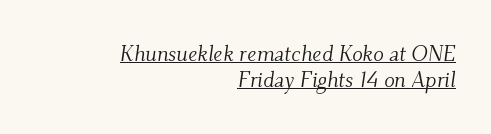
The image shows 22 px text type, italic (leaning right); set right-aligned, line spacing 1.17x, normal letter spacing, underlined.
